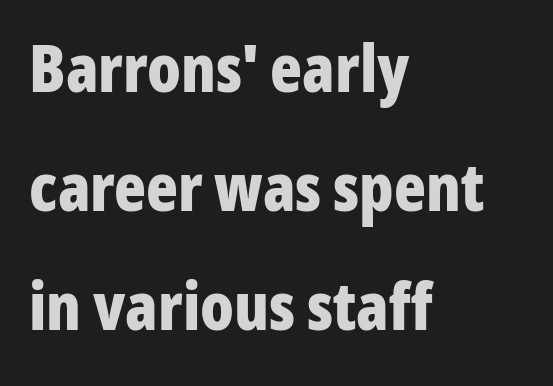
The image shows 66 px bold, condensed sans-serif type, upright; set left-aligned, line spacing 1.8x, normal letter spacing, not underlined; low stroke contrast and a medium x-height.
